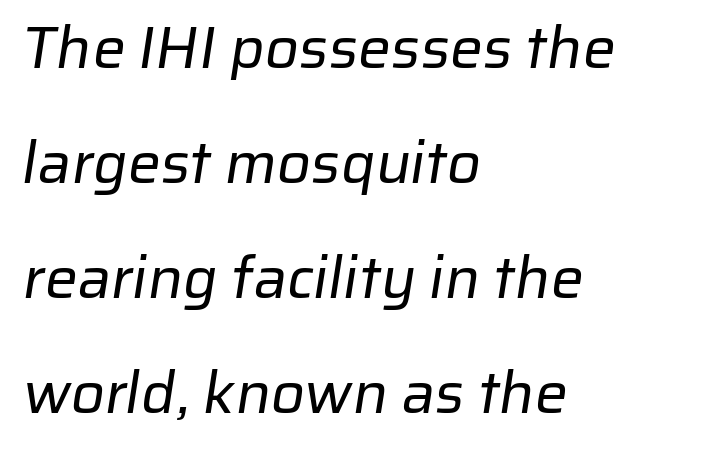
The image shows 59 px regular-weight sans-serif type; set left-aligned, loose line spacing (1.95x), normal letter spacing, not underlined; low stroke contrast and a medium x-height.
